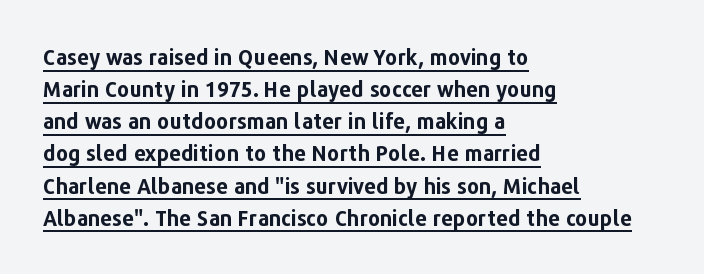
Between one letter and the next there's only the usual sliver of space. The lettering holds an erect, upright posture throughout. The rag falls on the right side of this text block. Does a line run under the words? Yes, clearly. The line-height multiplier appears to be the usual default.
